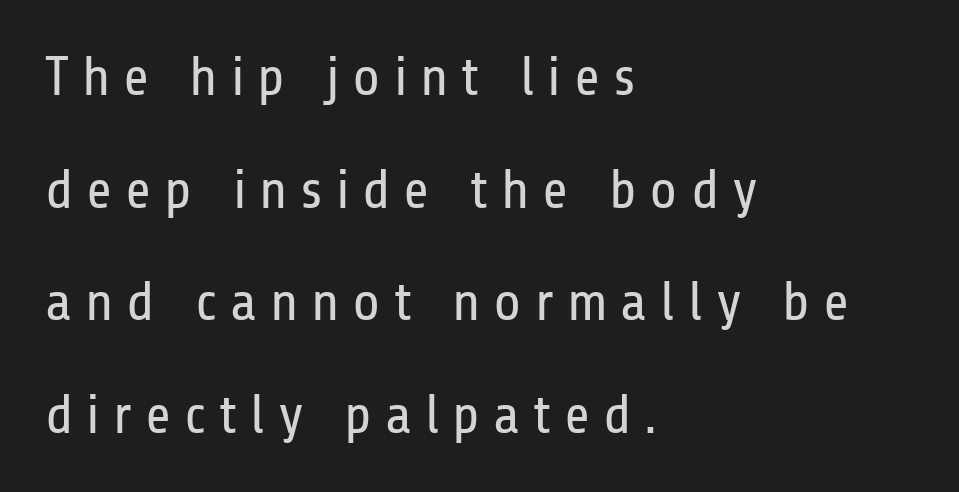
{"serif": "no", "italic": "no", "bold": "no", "weight": "regular", "width": "condensed", "stroke_contrast": "low", "x_height": "medium", "monospaced": "no", "underline": "no", "align": "left", "line_spacing": "loose", "line_spacing_ratio": 2.01, "letter_spacing": "wide", "letter_spacing_em": 0.23, "glyph_px": 56}
